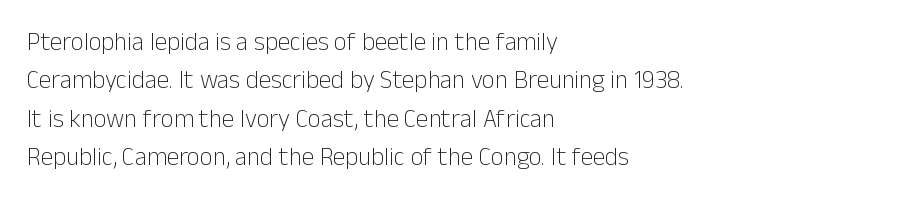
{"italic": "no", "bold": "no", "underline": "no", "align": "left", "line_spacing": "normal", "line_spacing_ratio": 1.54, "letter_spacing": "normal", "letter_spacing_em": 0.0, "glyph_px": 25}
